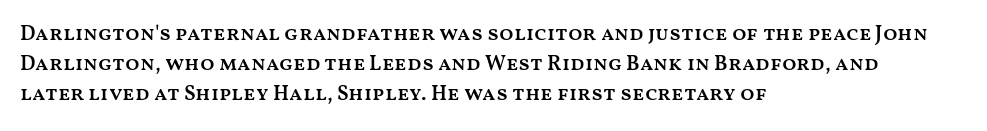
Vertical spacing — default. These lines stack with their left ends in a neat column. A typesetter would mark this as roman, not italic. Only glyphs here, with clear space below each row. What stands out about the letter spacing? Nothing — it is the standard amount.
